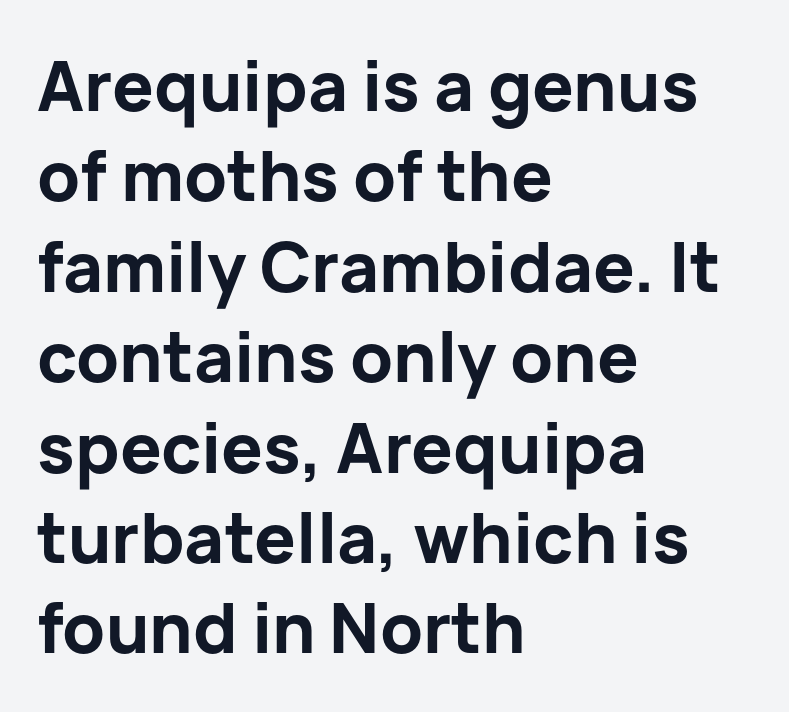
The image shows 69 px bold sans-serif type, upright; set left-aligned, normal line spacing (1.31x), normal letter spacing, not underlined; low stroke contrast and a medium x-height.
